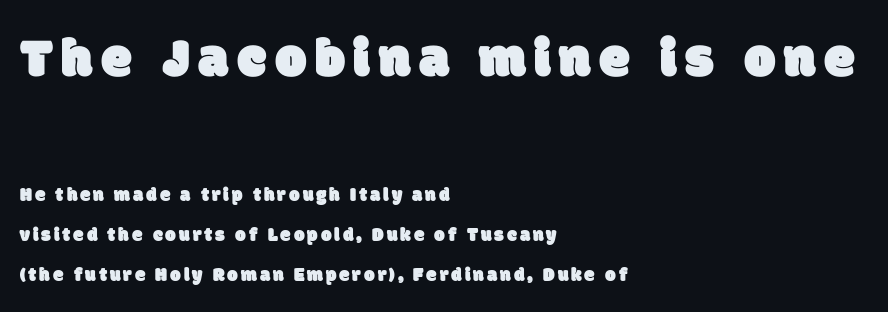
Grotesque or geometric, the face here clearly has no serifs. Honestly, there is no underline to notice here at all. These lines stand farther apart than default settings would place them. The rendering anchors every line to the left-hand side. Caption: upper text group enlarged, lower text group reduced. These lines are rendered in a variable-pitch font.
